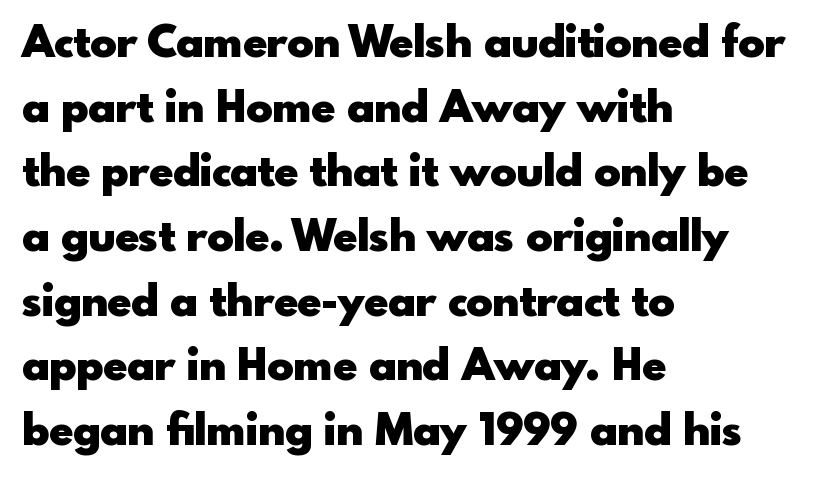
The image shows 44 px heavy sans-serif type, upright; set left-aligned, normal line spacing (1.47x), normal letter spacing, not underlined; a small x-height.
